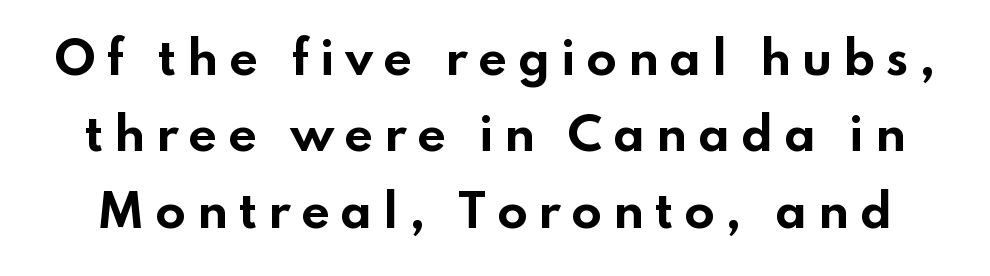
Stroke terminals: plain, sans-serif. Each letter keeps its own natural width here, so spacing adapts to shape. A clean baseline with only descenders dipping below it. Compared with typical paragraphs, the rows here are spaced about the same. In terms of weight, the rendering is a true, heavy bold. Each word looks stretched out because of the extra space between its letters.
